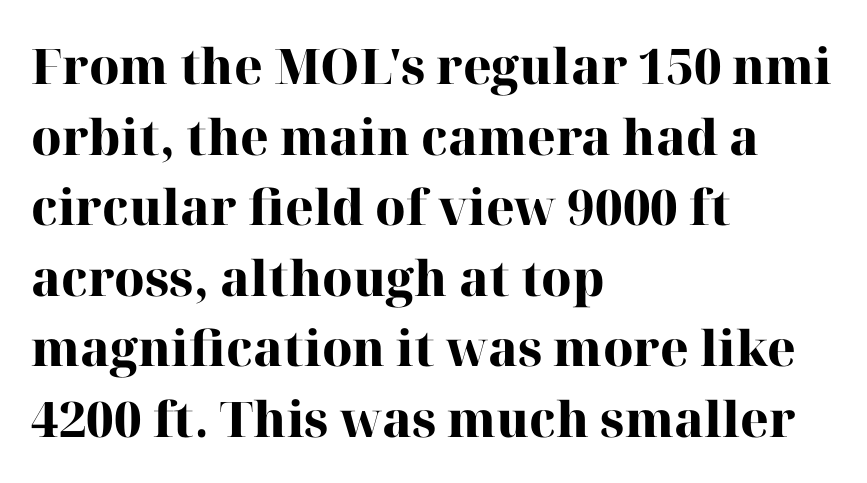
The image shows 49 px heavy serif type, upright; set left-aligned, normal line spacing (1.44x), normal letter spacing, not underlined; high stroke contrast and a medium x-height.
